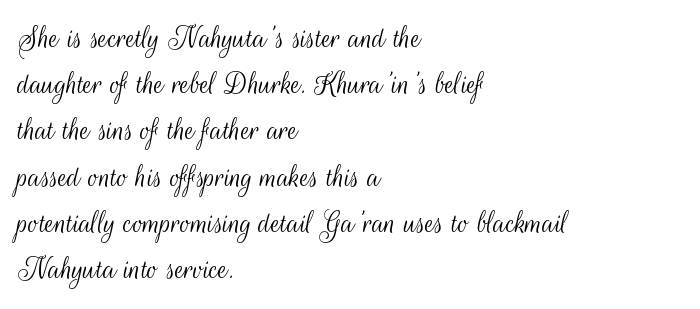
Q: Is the text bold? A: No.
Q: Is the text italic (slanted)? A: Yes.
Q: Is the typeface a serif or a sans-serif typeface? A: Sans-serif.
Q: Is the text underlined? A: No.
Q: How is the paragraph aligned? A: Left-aligned.
Q: Is the spacing between letters normal or unusually wide? A: Normal.
Q: Is the spacing between lines tight, normal or loose? A: Normal.
Q: Width (condensed, normal, or wide)? A: Condensed.
Q: Stroke contrast? A: Medium.
Q: x-height? A: Small.
Q: Monospaced? A: No.
